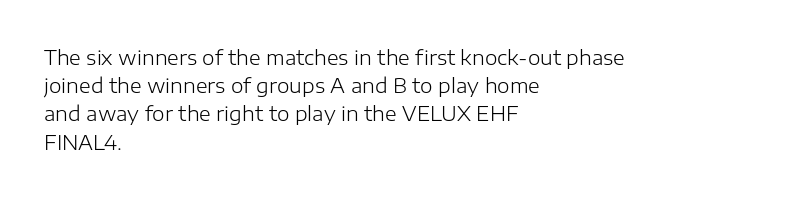
The image shows 20 px text type, upright; set left-aligned, normal line spacing (1.41x), normal letter spacing, not underlined.
